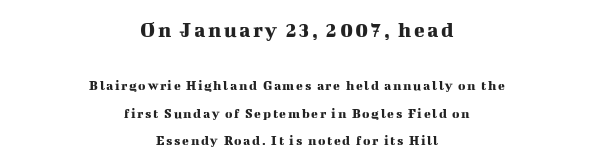
The string is rendered with underlining switched off. Layout note: lines centered. The emphasis by scale lands on block number one, above. Whoever set this chose breathing room over compactness in the vertical rhythm.
